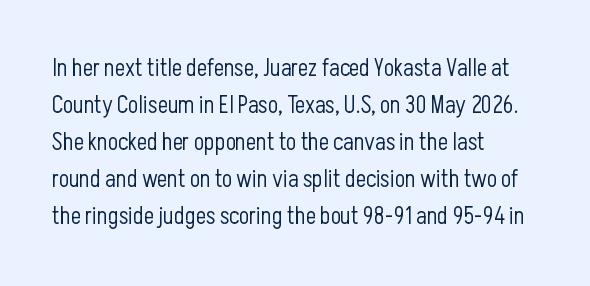
Vertical strokes here are truly vertical. Every row of glyphs begins at an identical x-position on the left. Between one letter and the next there's only the usual sliver of space. Only glyphs here, with clear space below each row.
